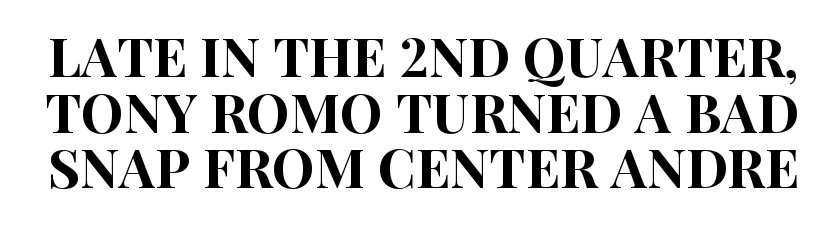
Just letters on the line, the space beneath them empty. Ordinary non-slanted type is in use. The passage shown is typeset with a sans-serif family. This block would grow much taller if given ordinary leading; it's compressed now. In terms of letterspacing, this is plain default setting.
